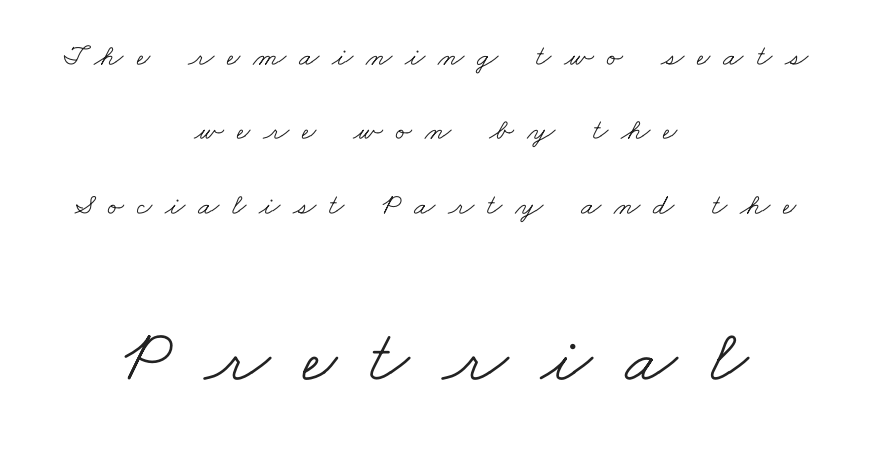
The image shows 76 px light, wide serif type; set centered, loose line spacing (2.48x), unusually wide letter spacing (+0.43 em), not underlined; the second (bottom) block is 2.53x larger; low stroke contrast and a small x-height.
